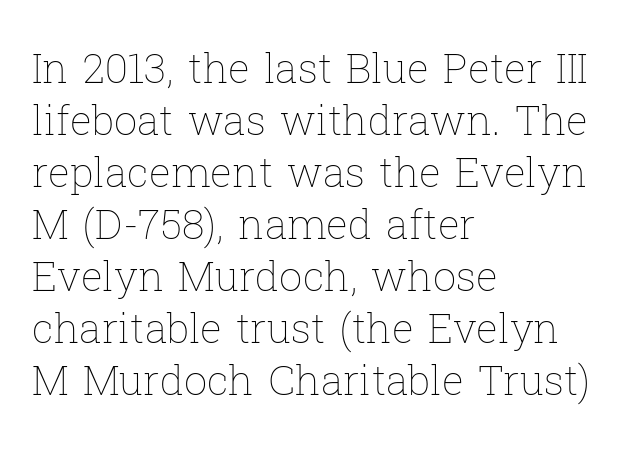
{"italic": "no", "bold": "no", "weight": "thin", "width": "normal", "stroke_contrast": "low", "x_height": "medium", "monospaced": "no", "underline": "no", "align": "left", "line_spacing": "normal", "line_spacing_ratio": 1.27, "letter_spacing": "normal", "letter_spacing_em": 0.0, "glyph_px": 41}
